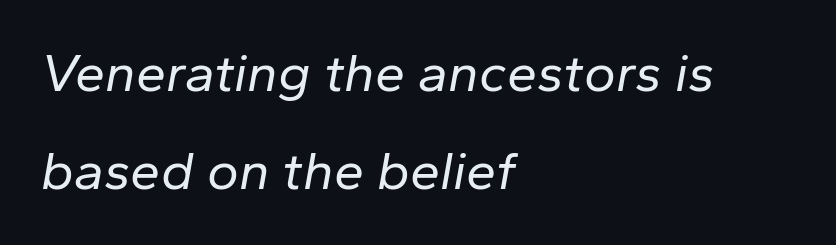
The font's italic variant was chosen for this text. The space directly below the letters is spotless. A typesetter would call this proportional, since set widths differ per character. Visually the block forms a straight wall on the left and a jagged coastline on the right. Each word holds together tightly as a unit, with standard inter-letter gaps. On a weight scale, this lands at 450 or below.
